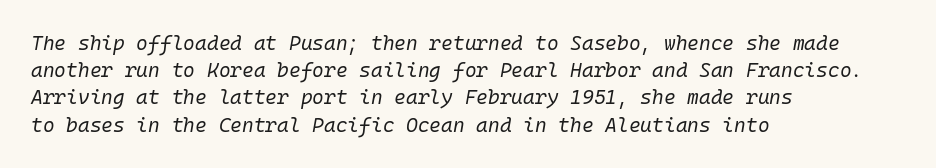
The image shows 20 px text type, italic (leaning right); set left-aligned, normal line spacing (1.36x), normal letter spacing, not underlined.
